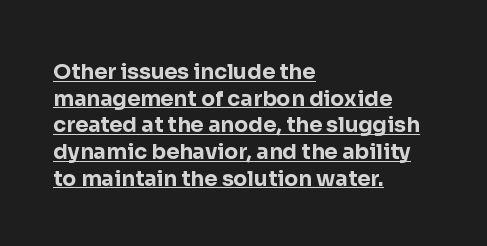
{"italic": "no", "bold": "yes", "underline": "yes", "align": "left", "line_spacing": "normal", "line_spacing_ratio": 1.27, "letter_spacing": "normal", "letter_spacing_em": 0.0, "glyph_px": 21}
